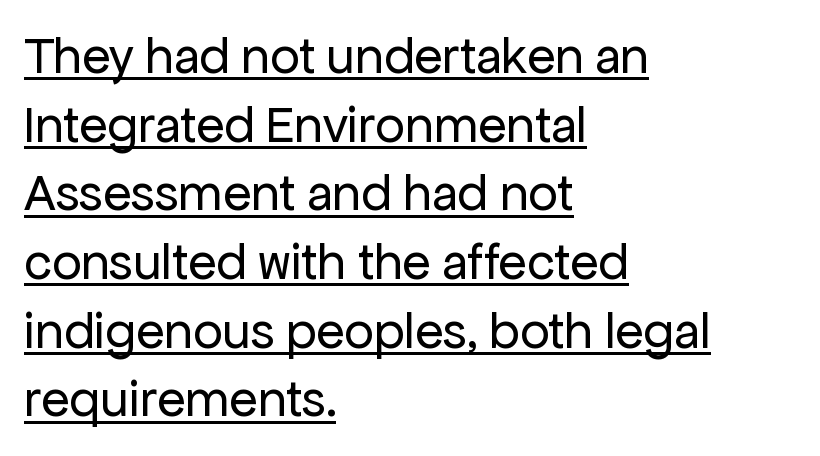
The image shows 52 px regular-weight sans-serif type, upright; set left-aligned, normal line spacing (1.32x), normal letter spacing, underlined; low stroke contrast and a medium x-height.
